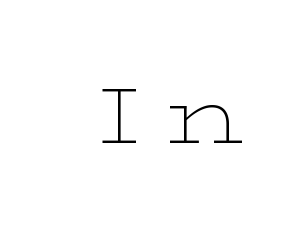
Q: Is the text bold? A: No.
Q: Is the text italic (slanted)? A: No, it is upright.
Q: Is the typeface a serif or a sans-serif typeface? A: Serif.
Q: Is the text underlined? A: No.
Q: Is the spacing between letters normal or unusually wide? A: Unusually wide.
Q: Width (condensed, normal, or wide)? A: Wide.
Q: Stroke contrast? A: Low.
Q: x-height? A: Medium.
Q: Monospaced? A: No.
